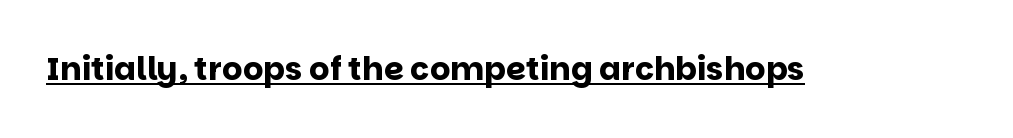
Q: Is the text bold? A: Yes.
Q: Is the text italic (slanted)? A: No, it is upright.
Q: Is the typeface a serif or a sans-serif typeface? A: Sans-serif.
Q: Is the text underlined? A: Yes.
Q: Is the spacing between letters normal or unusually wide? A: Normal.
Q: Width (condensed, normal, or wide)? A: Normal.
Q: Stroke contrast? A: Low.
Q: x-height? A: Large.
Q: Monospaced? A: No.
